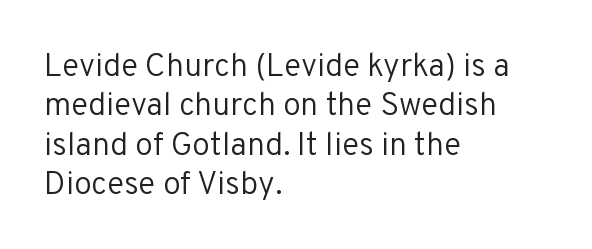
{"serif": "no", "italic": "no", "bold": "no", "weight": "regular", "width": "normal", "stroke_contrast": "low", "x_height": "medium", "monospaced": "no", "underline": "no", "align": "left", "line_spacing_ratio": 1.23, "letter_spacing": "normal", "letter_spacing_em": 0.0, "glyph_px": 32}
